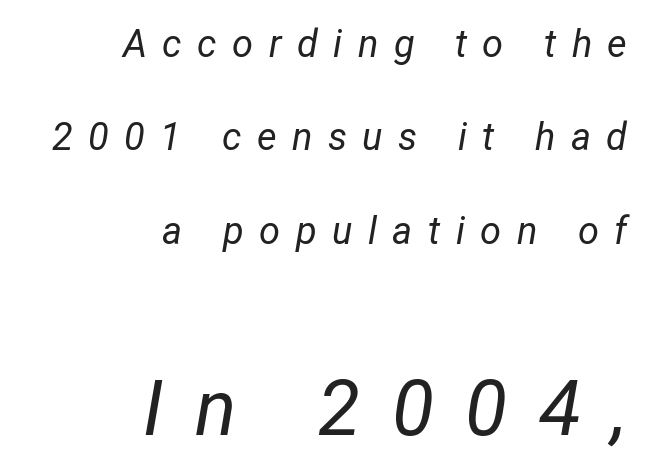
{"italic": "yes", "lean": "right", "slant_degrees": 12, "bold": "no", "weight": "regular", "width": "condensed", "stroke_contrast": "low", "x_height": "medium", "monospaced": "no", "underline": "no", "align": "right", "line_spacing": "loose", "line_spacing_ratio": 2.46, "letter_spacing": "wide", "letter_spacing_em": 0.41, "larger_block": "second", "size_ratio": 2.03, "glyph_px": 77}
